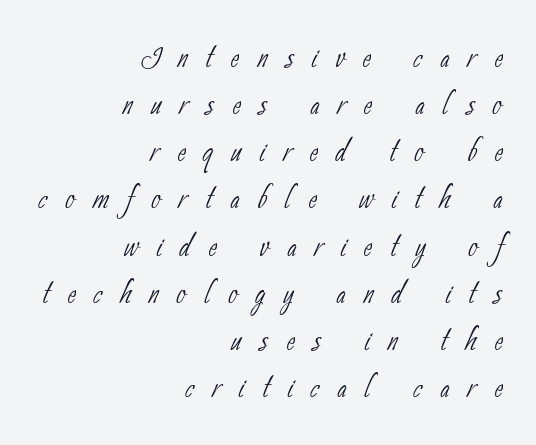
Bare-footed words on every line. The block of text is dense from top to bottom, with scant space between rows. Type style note: lacks serifs. These lines are rendered in a variable-pitch font. The type is letterspaced generously, with wide tracking.
